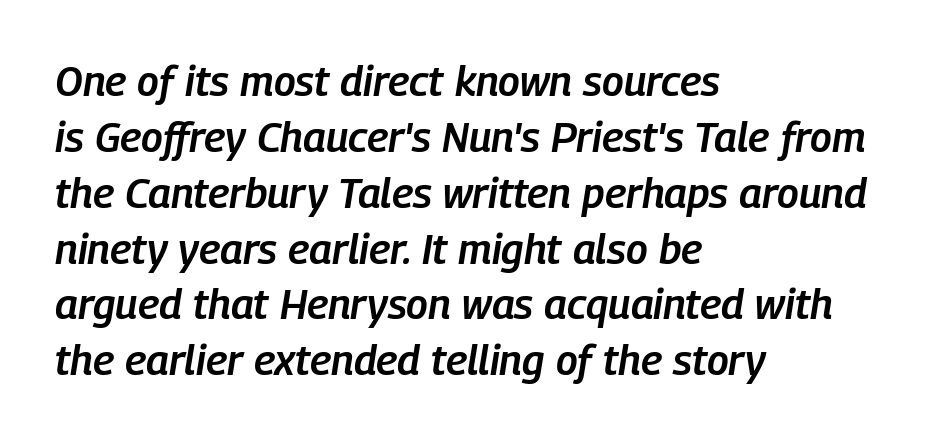
Yep, that's italic — everything's leaning. You could not count columns in this text — the font is proportionally spaced. Compared with typical paragraphs, the rows here are spaced about the same. The words here are not underlined. If you drew a ruler down the left edge, every line would touch it.
